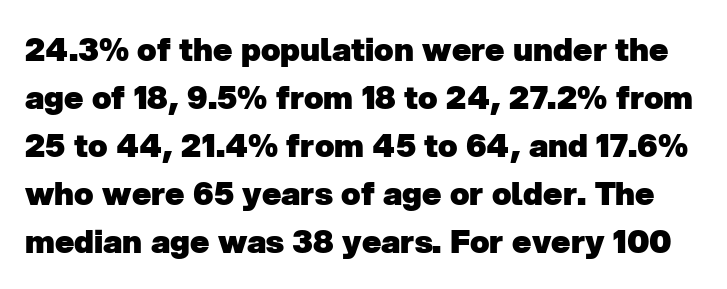
The image shows 32 px heavy sans-serif type; set normal line spacing (1.5x), normal letter spacing, not underlined; low stroke contrast and a medium x-height.
